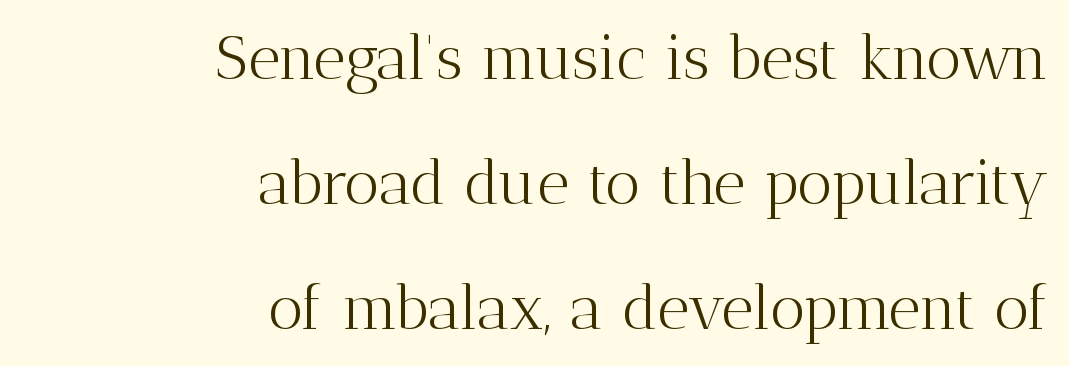
The image shows 62 px light serif type, upright; set right-aligned, loose line spacing (2.02x), normal letter spacing, not underlined; medium stroke contrast and a medium x-height.
